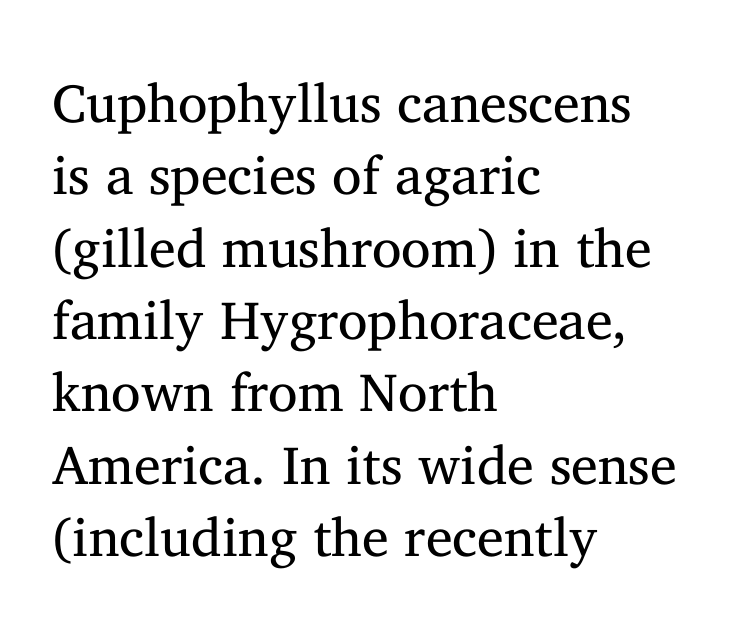
Q: Is the text bold? A: No.
Q: Is the text italic (slanted)? A: No, it is upright.
Q: Is the typeface a serif or a sans-serif typeface? A: Serif.
Q: Is the text underlined? A: No.
Q: How is the paragraph aligned? A: Left-aligned.
Q: Is the spacing between letters normal or unusually wide? A: Normal.
Q: Is the spacing between lines tight, normal or loose? A: Normal.
Q: Width (condensed, normal, or wide)? A: Normal.
Q: Stroke contrast? A: Medium.
Q: x-height? A: Medium.
Q: Monospaced? A: No.
